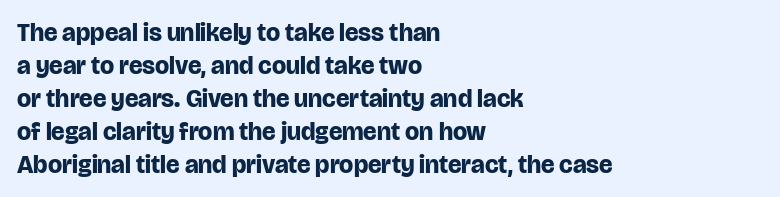
{"italic": "no", "bold": "yes", "underline": "no", "align": "left", "line_spacing": "normal", "line_spacing_ratio": 1.32, "letter_spacing": "normal", "letter_spacing_em": 0.0, "glyph_px": 25}
